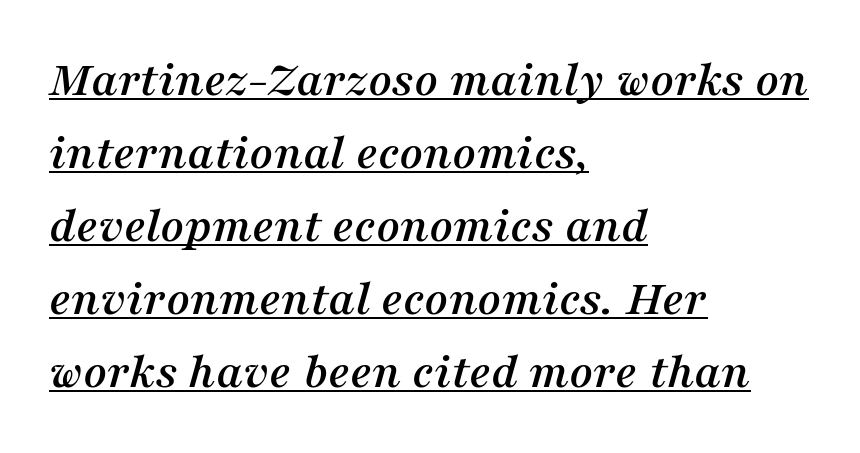
The image shows 51 px serif type, italic (leaning right); set left-aligned, normal line spacing (1.43x), normal letter spacing, underlined; medium stroke contrast and a medium x-height.
